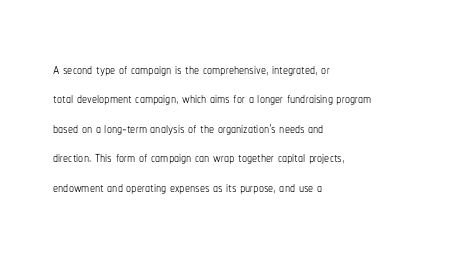
Look at the tracking — it's just the regular setting, nothing added. This sample keeps an unexceptional amount of space between lines. A typesetter would mark this as roman, not italic. Each row of text sits above clean, open space. Ink coverage per letter is moderate at most. This rendering uses left alignment, leaving the right contour irregular.
